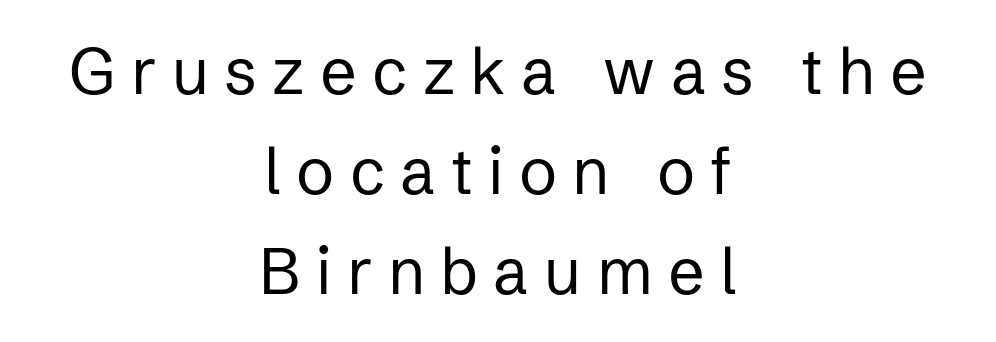
Q: Is the text bold? A: No.
Q: Is the text italic (slanted)? A: No, it is upright.
Q: Is the typeface a serif or a sans-serif typeface? A: Sans-serif.
Q: Is the text underlined? A: No.
Q: How is the paragraph aligned? A: Centered.
Q: Is the spacing between letters normal or unusually wide? A: Unusually wide.
Q: Is the spacing between lines tight, normal or loose? A: Normal.
Q: Width (condensed, normal, or wide)? A: Normal.
Q: Stroke contrast? A: Low.
Q: x-height? A: Medium.
Q: Monospaced? A: No.
